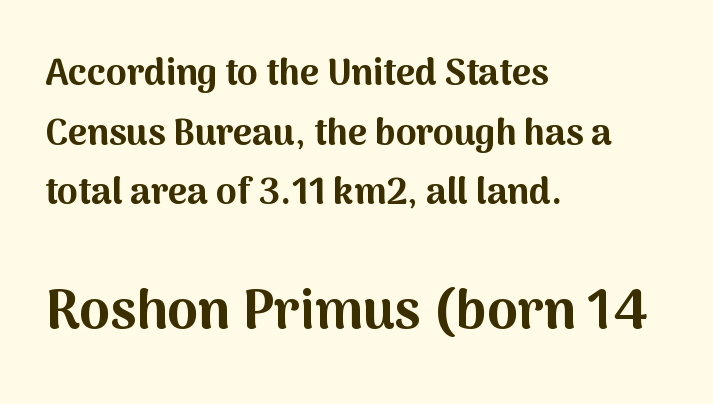
{"serif": "no", "italic": "no", "bold": "yes", "weight": "bold", "width": "normal", "stroke_contrast": "medium", "x_height": "medium", "monospaced": "no", "underline": "no", "align": "left", "line_spacing": "normal", "line_spacing_ratio": 1.61, "letter_spacing": "normal", "letter_spacing_em": 0.0, "larger_block": "second", "size_ratio": 1.49, "glyph_px": 55}
